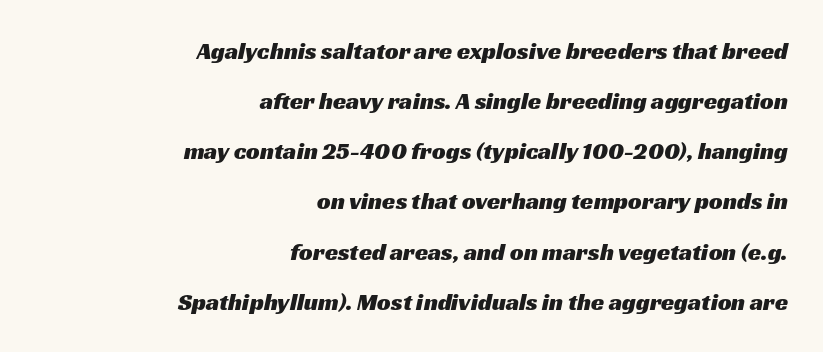
The zone under the glyphs is completely vacant. Look at the tracking — it's just the regular setting, nothing added. Line ends are locked; line starts wander. Successive baselines arrive slowly, with a big drop between each.
